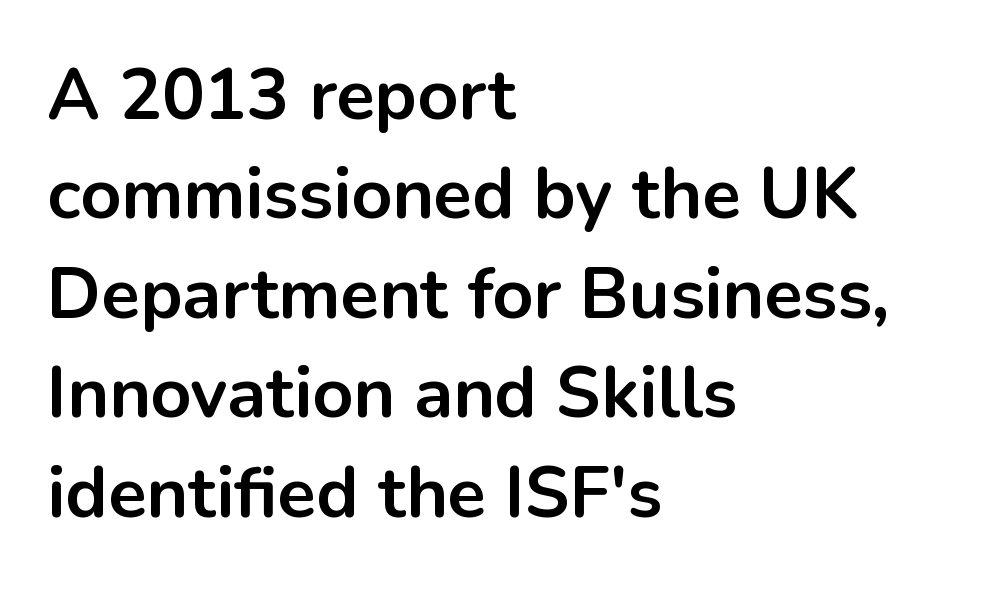
Q: Is the text bold? A: Yes.
Q: Is the text italic (slanted)? A: No, it is upright.
Q: Is the typeface a serif or a sans-serif typeface? A: Sans-serif.
Q: Is the text underlined? A: No.
Q: How is the paragraph aligned? A: Left-aligned.
Q: Is the spacing between letters normal or unusually wide? A: Normal.
Q: Is the spacing between lines tight, normal or loose? A: Normal.
Q: Width (condensed, normal, or wide)? A: Normal.
Q: Stroke contrast? A: Low.
Q: x-height? A: Medium.
Q: Monospaced? A: No.
